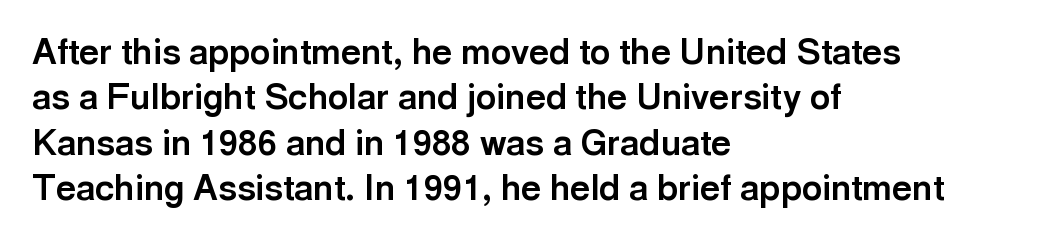
Q: Is the text bold? A: Yes.
Q: Is the text italic (slanted)? A: No, it is upright.
Q: Is the typeface a serif or a sans-serif typeface? A: Sans-serif.
Q: Is the text underlined? A: No.
Q: How is the paragraph aligned? A: Left-aligned.
Q: Is the spacing between letters normal or unusually wide? A: Normal.
Q: Is the spacing between lines tight, normal or loose? A: Normal.
Q: Width (condensed, normal, or wide)? A: Normal.
Q: x-height? A: Medium.
Q: Monospaced? A: No.
